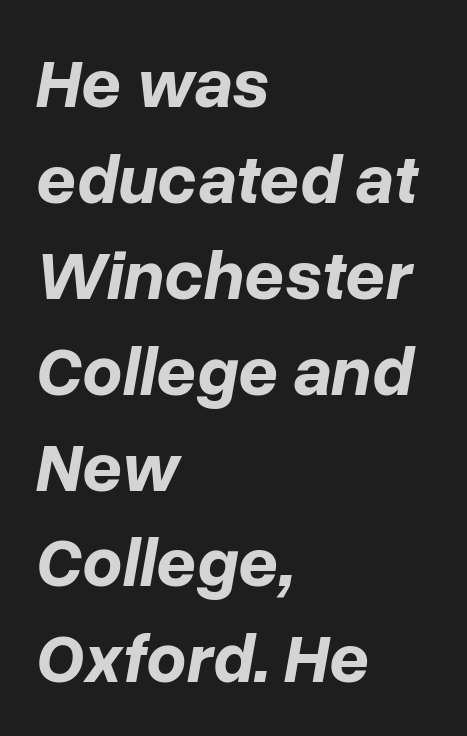
Typesetter's note: full bold, strokes at maximum text heaviness. Where is the straight margin? On the left. If you measured baseline to baseline, you'd find a middling distance. Character widths vary here, with narrow letters taking less room than wide ones. The passage shown is not underscored anywhere.
